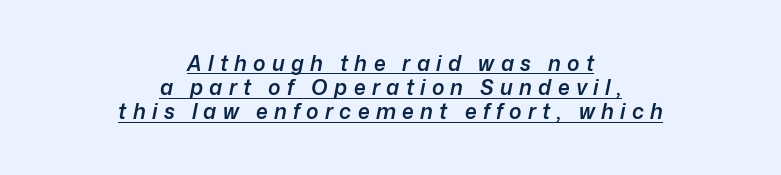
The face used here has a pronounced slope to its letters. Vertical spacing — tight. I'd describe the lettering as semibold — firm but not a full bold. The type is letterspaced generously, with wide tracking. Short and long lines alike share a common midpoint.
